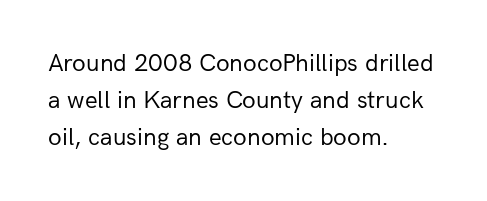
A typesetter would call this leading conventional body-copy spacing. Descender tails drop into unmarked territory. Visually the block forms a straight wall on the left and a jagged coastline on the right. Do the letters lean? They stand straight.
